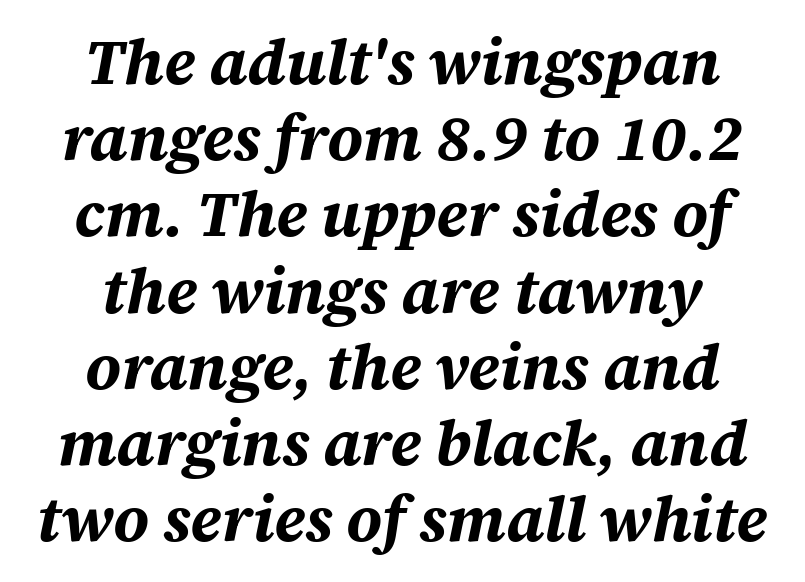
{"italic": "yes", "lean": "right", "slant_degrees": 12, "bold": "yes", "weight": "bold", "width": "normal", "stroke_contrast": "medium", "x_height": "large", "monospaced": "no", "underline": "no", "align": "center", "line_spacing_ratio": 1.21, "letter_spacing": "normal", "letter_spacing_em": 0.0, "glyph_px": 63}
